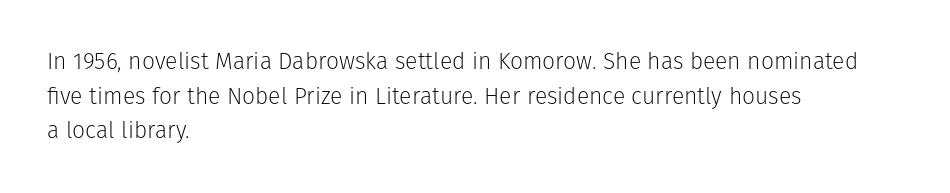
Q: Is the text bold? A: No.
Q: Is the text italic (slanted)? A: No, it is upright.
Q: Is the text underlined? A: No.
Q: How is the paragraph aligned? A: Left-aligned.
Q: Is the spacing between letters normal or unusually wide? A: Normal.
Q: Is the spacing between lines tight, normal or loose? A: Normal.
